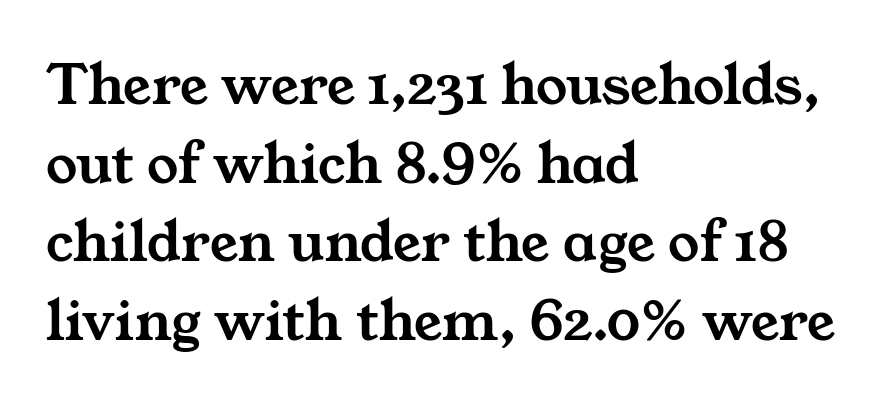
Q: Is the typeface a serif or a sans-serif typeface? A: Serif.
Q: Is the text underlined? A: No.
Q: How is the paragraph aligned? A: Left-aligned.
Q: Is the spacing between letters normal or unusually wide? A: Normal.
Q: Is the spacing between lines tight, normal or loose? A: Normal.
Q: Width (condensed, normal, or wide)? A: Wide.
Q: Stroke contrast? A: Medium.
Q: x-height? A: Medium.
Q: Monospaced? A: No.
